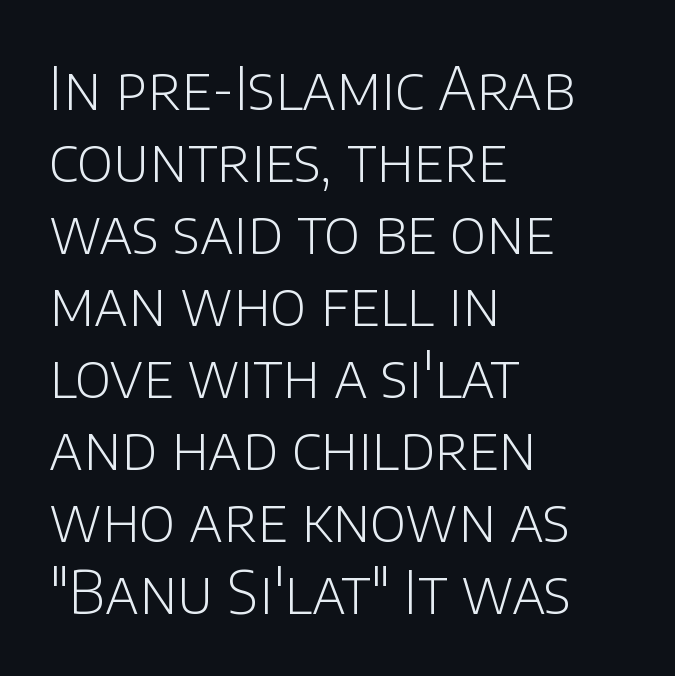
The gaps between neighbouring characters are ordinary and unremarkable. The rendering uses natural spacing where letterforms have individual widths. This is roman type, the default non-slanted kind. The typesetter chose a ragged-right arrangement here. This rendering employs a face without finishing strokes, i.e., a sans-serif. Stems and bowls with no extra thickness — not bold.
